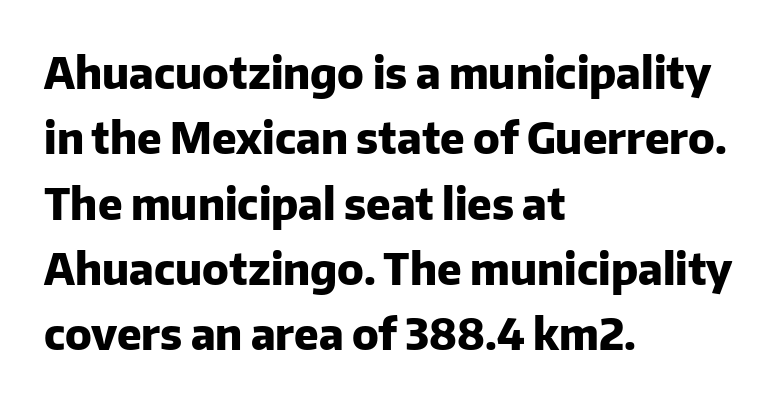
The passage shown has conventional tracking throughout. The type sits square on the baseline with zero lean. The rendering uses a moderate line-height, typical for paragraphs. The font family rendered here belongs to the sans-serif group. Chunky letters — that's bold for sure. Varying glyph widths throughout — classic text-font behaviour.
